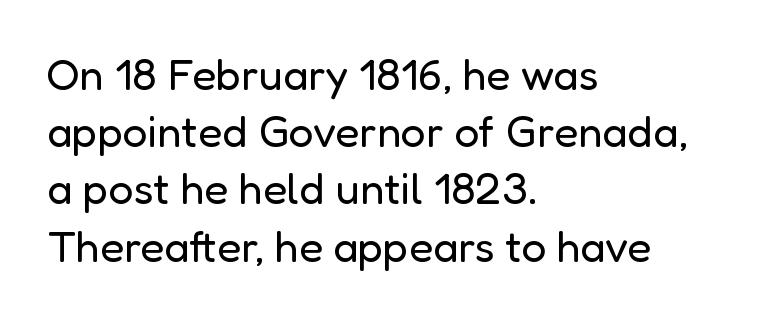
The image shows 44 px regular-weight sans-serif type, upright; set left-aligned, normal line spacing (1.3x), normal letter spacing, not underlined; low stroke contrast and a medium x-height.
